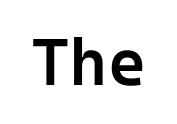
The image shows 66 px semibold sans-serif type, upright; set normal letter spacing, not underlined; low stroke contrast and a medium x-height.
